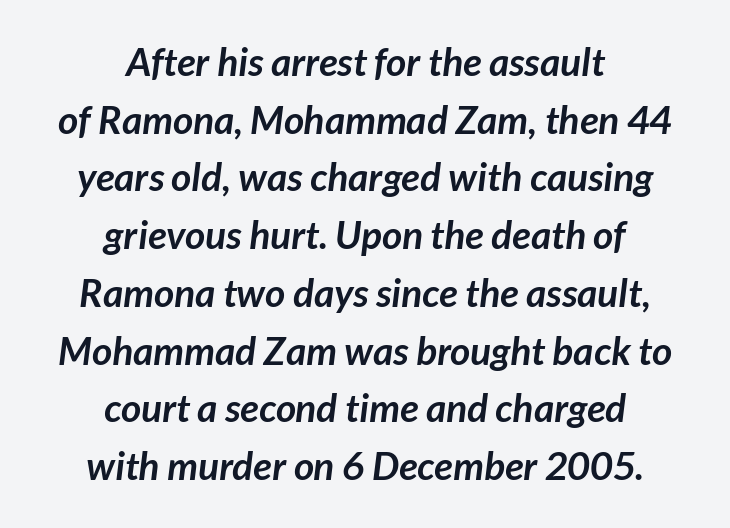
{"serif": "no", "bold": "yes", "weight": "semibold", "width": "normal", "stroke_contrast": "low", "x_height": "medium", "monospaced": "no", "underline": "no", "align": "center", "line_spacing": "normal", "line_spacing_ratio": 1.48, "letter_spacing": "normal", "letter_spacing_em": 0.0, "glyph_px": 39}
